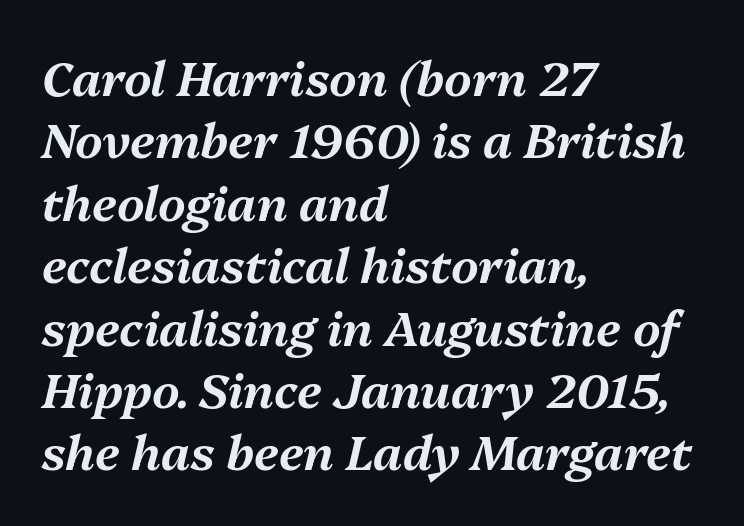
Q: Is the text italic (slanted)? A: Yes, it leans right by about 13 degrees.
Q: Is the text underlined? A: No.
Q: How is the paragraph aligned? A: Left-aligned.
Q: Is the spacing between letters normal or unusually wide? A: Normal.
Q: Is the spacing between lines tight, normal or loose? A: Normal.
Q: Width (condensed, normal, or wide)? A: Normal.
Q: Stroke contrast? A: Medium.
Q: x-height? A: Medium.
Q: Monospaced? A: No.
